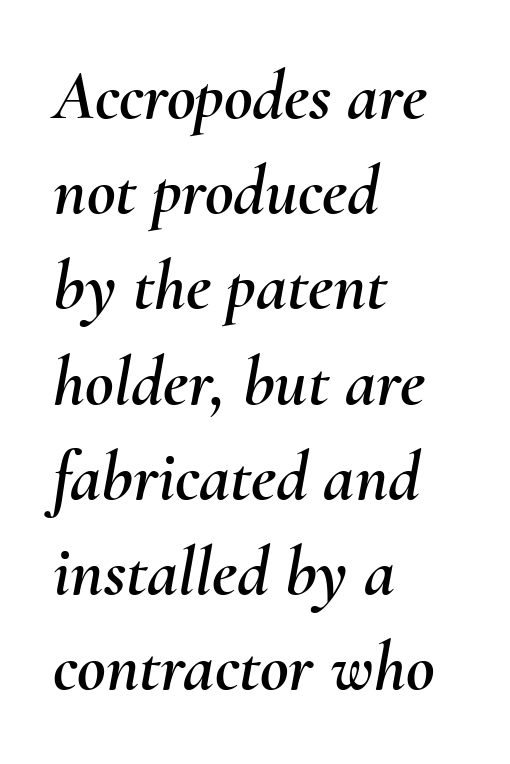
The image shows 70 px text type, italic (leaning right); set left-aligned, normal line spacing (1.36x), normal letter spacing, not underlined; medium stroke contrast and a small x-height.
